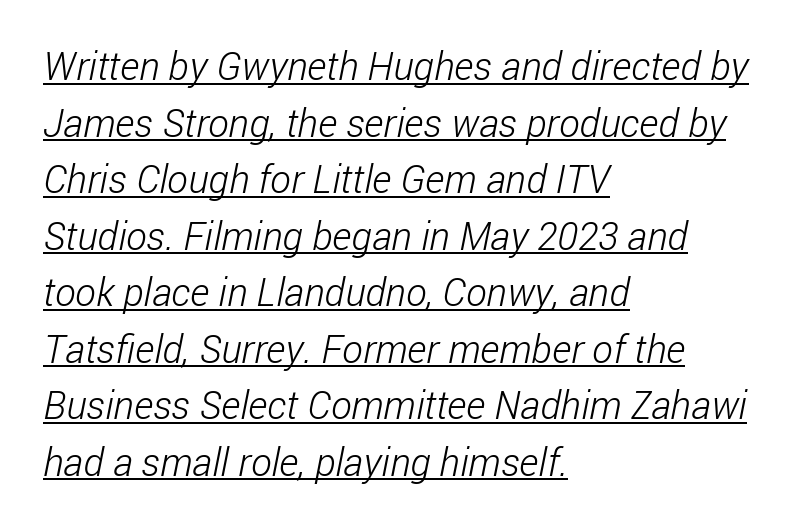
The image shows 39 px light, condensed sans-serif type; set left-aligned, normal line spacing (1.45x), normal letter spacing, underlined; low stroke contrast and a medium x-height.
